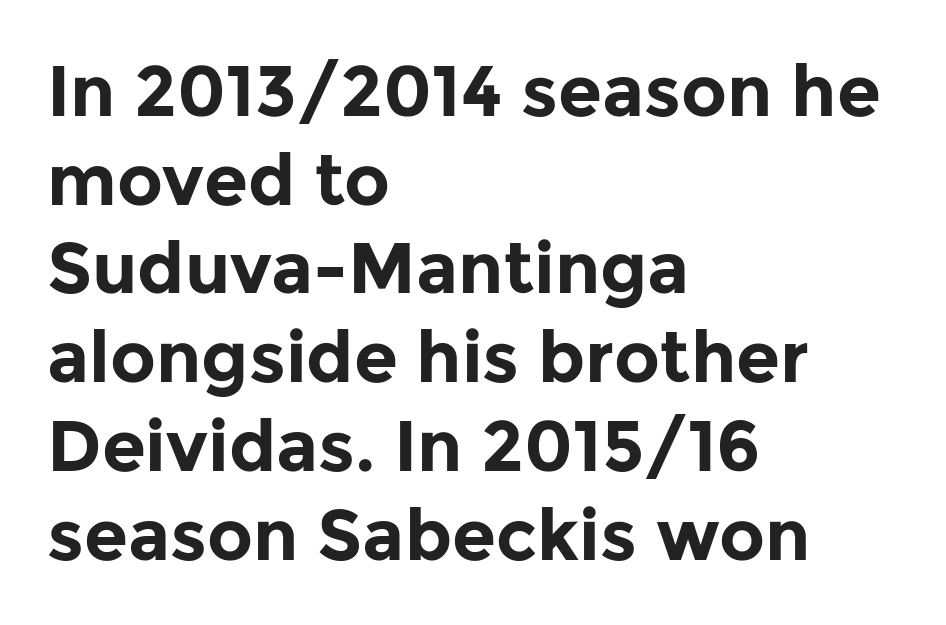
Q: Is the text bold? A: Yes.
Q: Is the text italic (slanted)? A: No, it is upright.
Q: Is the typeface a serif or a sans-serif typeface? A: Sans-serif.
Q: Is the text underlined? A: No.
Q: How is the paragraph aligned? A: Left-aligned.
Q: Is the spacing between letters normal or unusually wide? A: Normal.
Q: Is the spacing between lines tight, normal or loose? A: Normal.
Q: Width (condensed, normal, or wide)? A: Normal.
Q: Stroke contrast? A: Low.
Q: x-height? A: Medium.
Q: Monospaced? A: No.
